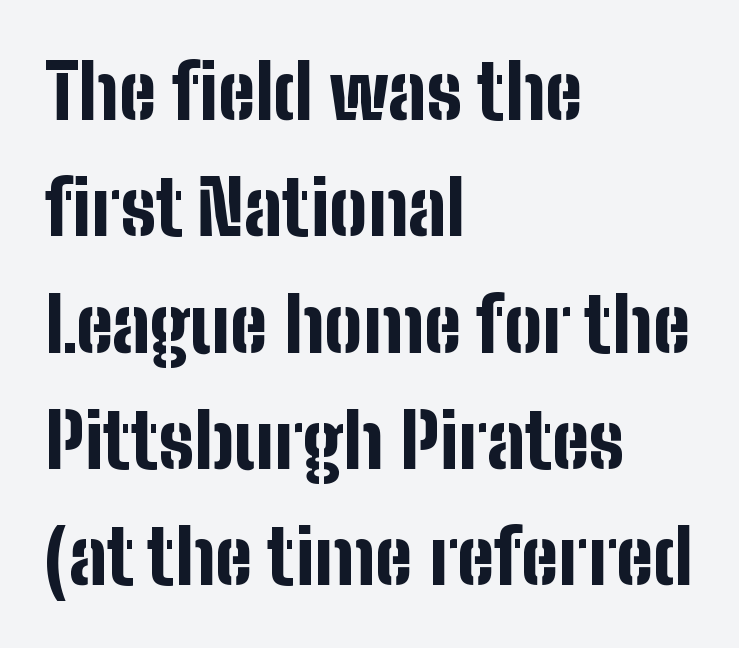
The image shows 76 px bold, condensed sans-serif type, upright; set left-aligned, normal line spacing (1.53x), normal letter spacing, not underlined; low stroke contrast and a medium x-height.
